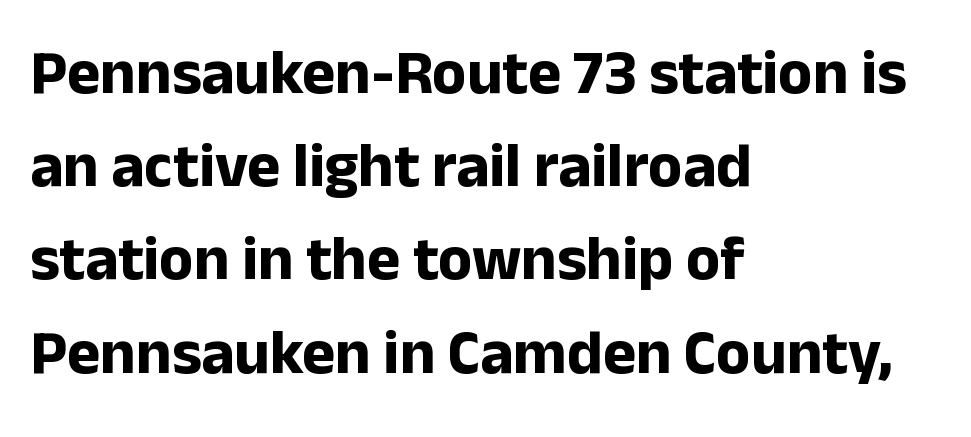
Character widths vary here, with narrow letters taking less room than wide ones. The glyphs have the mass of a bold cut. Compared with typical body copy, the letter spacing here is the same. The type family on display is of the sans-serif kind.
